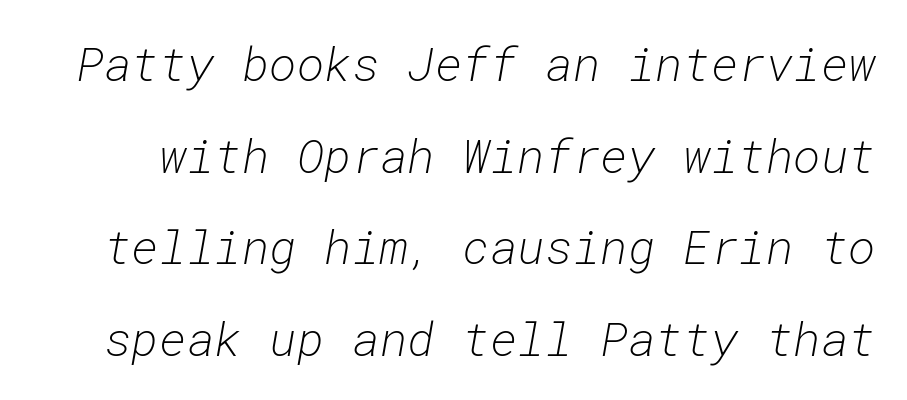
Q: Is the text bold? A: No.
Q: Is the text italic (slanted)? A: Yes, it leans right by about 10 degrees.
Q: Is the text underlined? A: No.
Q: Is the spacing between letters normal or unusually wide? A: Normal.
Q: Is the spacing between lines tight, normal or loose? A: Loose.
Q: Width (condensed, normal, or wide)? A: Normal.
Q: Stroke contrast? A: Low.
Q: x-height? A: Medium.
Q: Monospaced? A: Yes.
